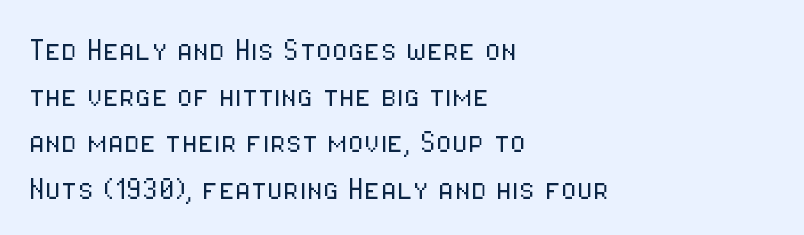
{"serif": "no", "italic": "no", "bold": "no", "weight": "light", "width": "condensed", "stroke_contrast": "low", "x_height": "medium", "monospaced": "no", "underline": "no", "align": "left", "line_spacing": "normal", "line_spacing_ratio": 1.25, "letter_spacing": "normal", "letter_spacing_em": 0.0, "glyph_px": 37}
